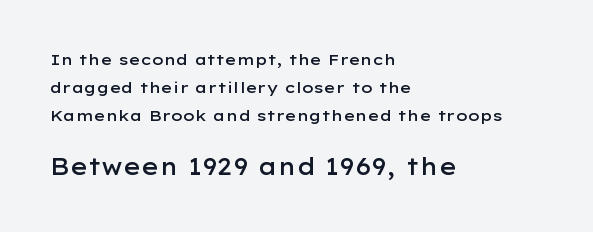
The image shows 23 px text type, upright; set left-aligned, line spacing 1.86x, normal letter spacing, not underlined; the second (bottom) block is 1.53x larger.
